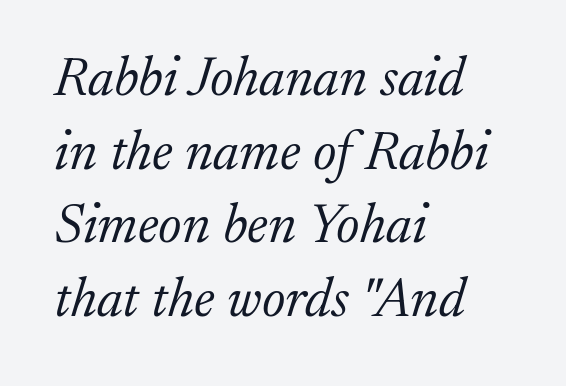
The image shows 55 px light serif type, italic (leaning right); set left-aligned, normal line spacing (1.34x), normal letter spacing, not underlined; low stroke contrast and a medium x-height.
